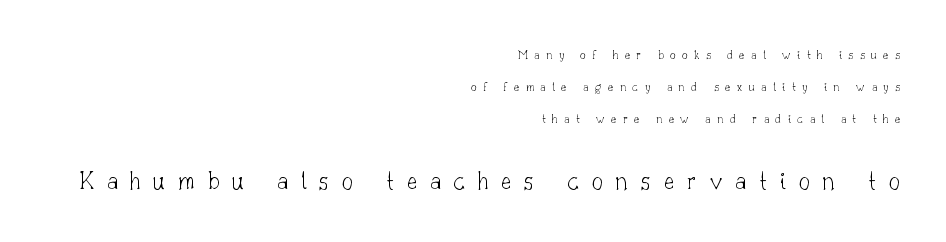
Q: Is the text bold? A: No.
Q: Is the text italic (slanted)? A: No, it is upright.
Q: Is the typeface a serif or a sans-serif typeface? A: Serif.
Q: Is the text underlined? A: No.
Q: How is the paragraph aligned? A: Right-aligned.
Q: Is the spacing between letters normal or unusually wide? A: Unusually wide.
Q: Is the spacing between lines tight, normal or loose? A: Loose.
Q: Which block of text is set in a larger size, the first (top) or the second (bottom)? A: The second (bottom) one.
Q: Width (condensed, normal, or wide)? A: Normal.
Q: Stroke contrast? A: Low.
Q: x-height? A: Small.
Q: Monospaced? A: No.
